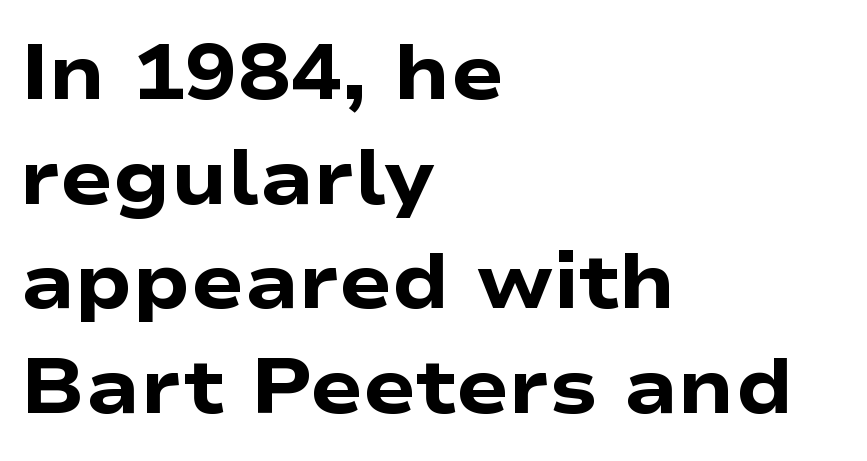
Q: Is the text bold? A: Yes.
Q: Is the text italic (slanted)? A: No, it is upright.
Q: Is the typeface a serif or a sans-serif typeface? A: Sans-serif.
Q: Is the text underlined? A: No.
Q: How is the paragraph aligned? A: Left-aligned.
Q: Is the spacing between letters normal or unusually wide? A: Normal.
Q: Is the spacing between lines tight, normal or loose? A: Normal.
Q: Width (condensed, normal, or wide)? A: Wide.
Q: Stroke contrast? A: Low.
Q: x-height? A: Medium.
Q: Monospaced? A: No.
